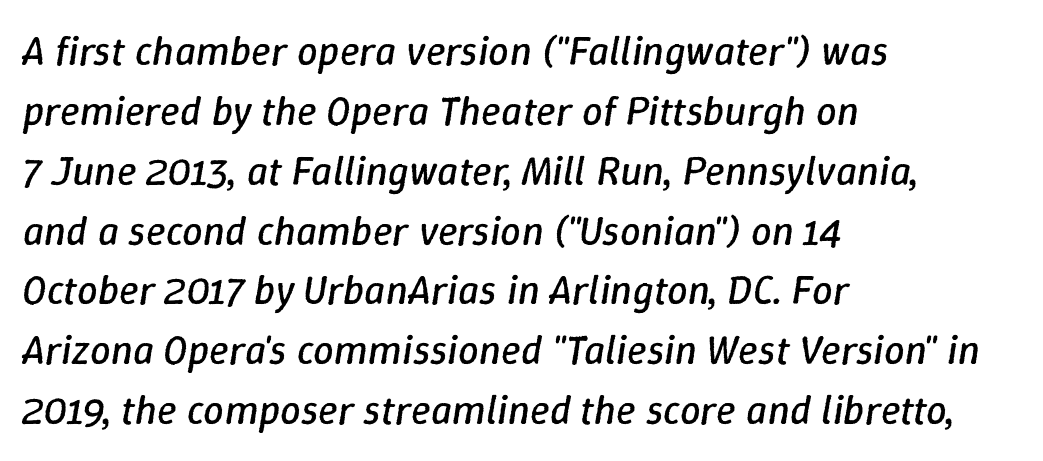
Q: Is the text bold? A: No.
Q: Is the text italic (slanted)? A: Yes, it leans right by about 9 degrees.
Q: Is the text underlined? A: No.
Q: How is the paragraph aligned? A: Left-aligned.
Q: Is the spacing between letters normal or unusually wide? A: Normal.
Q: Is the spacing between lines tight, normal or loose? A: Normal.
Q: Width (condensed, normal, or wide)? A: Normal.
Q: Stroke contrast? A: Low.
Q: x-height? A: Medium.
Q: Monospaced? A: No.
